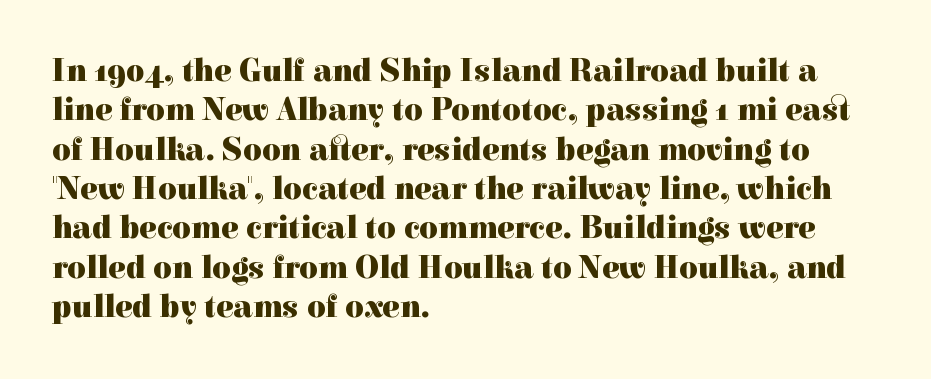
{"serif": "yes", "italic": "no", "bold": "yes", "weight": "heavy", "width": "normal", "x_height": "medium", "monospaced": "no", "underline": "no", "align": "left", "line_spacing_ratio": 1.23, "letter_spacing": "normal", "letter_spacing_em": 0.0, "glyph_px": 32}
